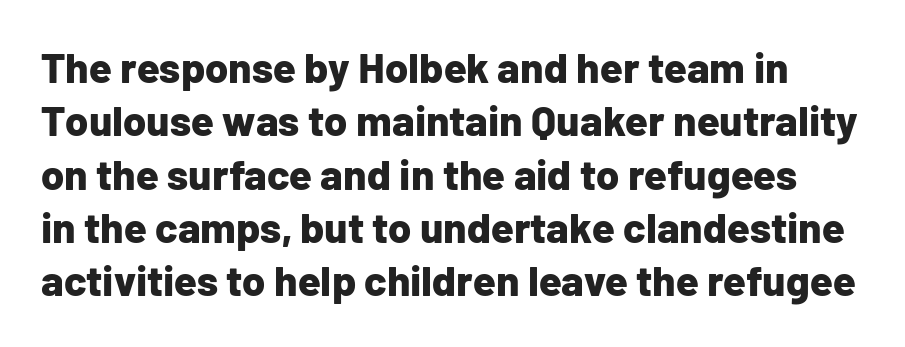
Q: Is the text bold? A: Yes.
Q: Is the text italic (slanted)? A: No, it is upright.
Q: Is the typeface a serif or a sans-serif typeface? A: Sans-serif.
Q: Is the text underlined? A: No.
Q: Is the spacing between letters normal or unusually wide? A: Normal.
Q: Is the spacing between lines tight, normal or loose? A: Normal.
Q: Width (condensed, normal, or wide)? A: Normal.
Q: Stroke contrast? A: Low.
Q: x-height? A: Medium.
Q: Monospaced? A: No.
